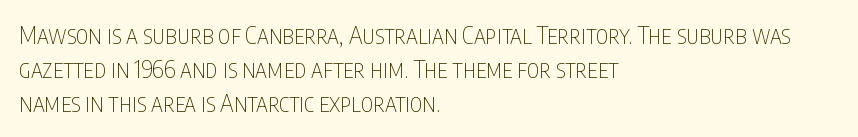
Q: Is the text bold? A: No.
Q: Is the text italic (slanted)? A: No, it is upright.
Q: Is the text underlined? A: No.
Q: How is the paragraph aligned? A: Left-aligned.
Q: Is the spacing between letters normal or unusually wide? A: Normal.
Q: Is the spacing between lines tight, normal or loose? A: Normal.
